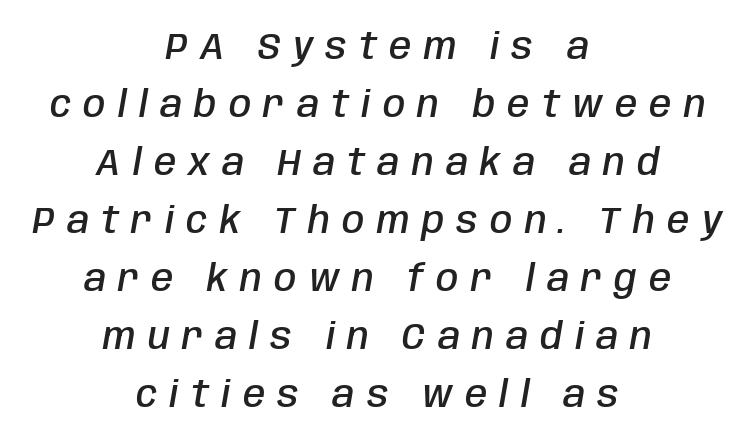
The image shows 36 px semibold, condensed type, italic (leaning right); set centered, normal line spacing (1.61x), unusually wide letter spacing (+0.34 em), not underlined; low stroke contrast and a large x-height.
